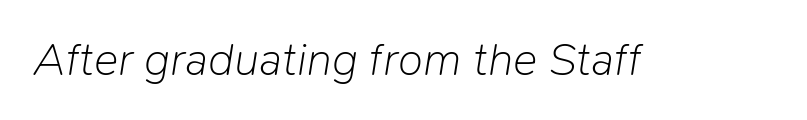
{"italic": "yes", "lean": "right", "slant_degrees": 9, "bold": "no", "weight": "light", "width": "normal", "stroke_contrast": "low", "x_height": "medium", "monospaced": "no", "underline": "no", "letter_spacing": "normal", "letter_spacing_em": 0.0, "glyph_px": 46}
